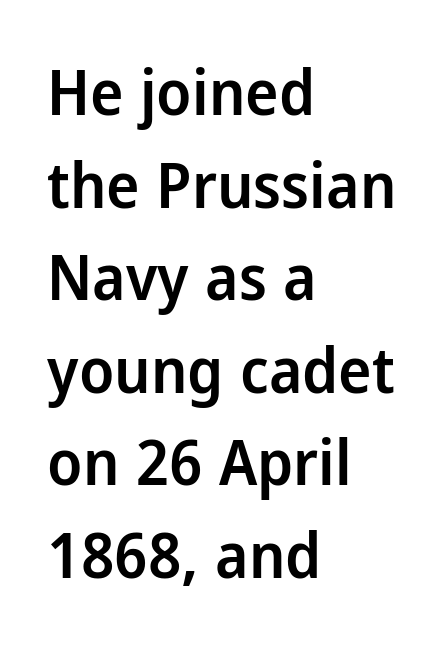
The image shows 63 px semibold sans-serif type, upright; set left-aligned, normal line spacing (1.47x), normal letter spacing, not underlined; low stroke contrast and a medium x-height.
